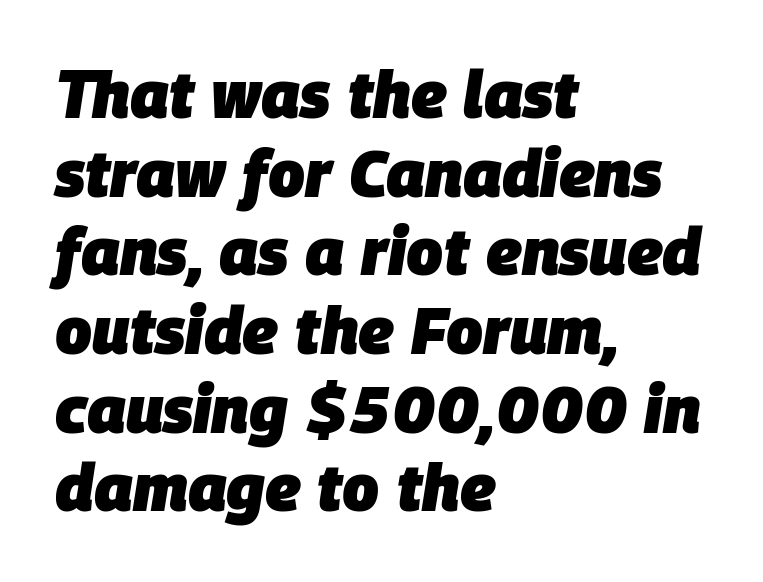
The glyphs look as if they've been sheared to an angle. Character widths vary here, with narrow letters taking less room than wide ones. Decoration check: the copy has no underline. The typesetting leans heavy: a genuine bold. The rendering anchors every line to the left-hand side. In terms of letterspacing, this is plain default setting.
